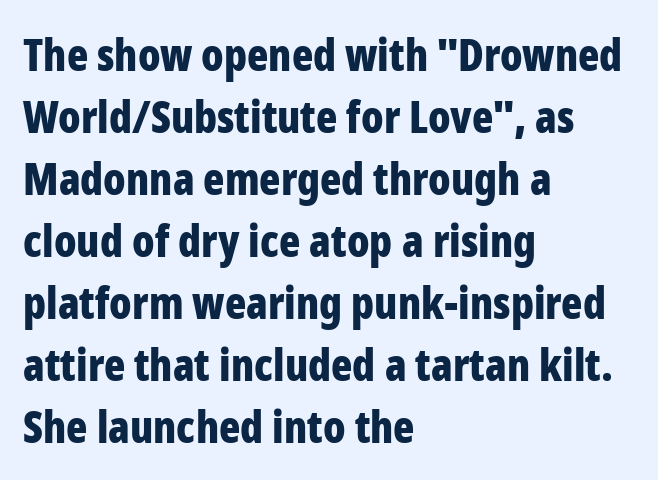
The gap between lines stays unmarked. Are there feet on the stems? There aren't — it's a sans. Normally led — the rows are evenly, conventionally spaced. Layout note: lines flush left. The tracking reads as untouched default to a designer's eye. Is this a fixed-width face? No — the glyphs have proportional, varying widths.
